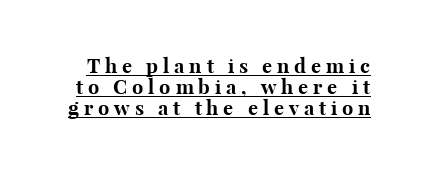
Q: Is the text bold? A: Yes.
Q: Is the text italic (slanted)? A: No, it is upright.
Q: Is the text underlined? A: Yes.
Q: Is the spacing between letters normal or unusually wide? A: Unusually wide.
Q: Is the spacing between lines tight, normal or loose? A: Tight.
